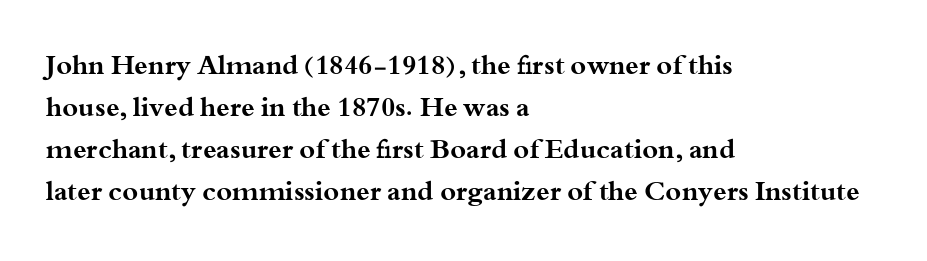
Q: Is the text bold? A: Yes.
Q: Is the text italic (slanted)? A: No, it is upright.
Q: Is the text underlined? A: No.
Q: How is the paragraph aligned? A: Left-aligned.
Q: Is the spacing between letters normal or unusually wide? A: Normal.
Q: Is the spacing between lines tight, normal or loose? A: Normal.
